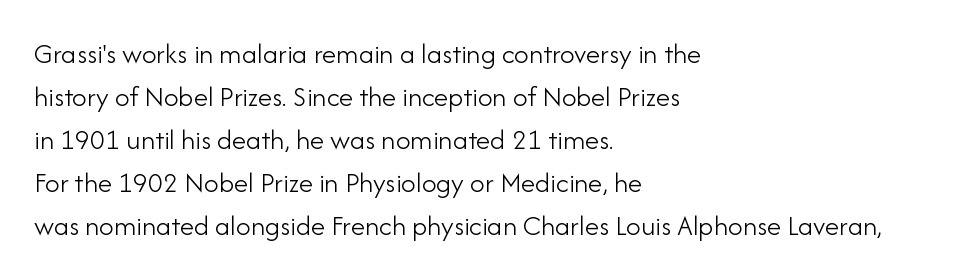
{"serif": "no", "italic": "no", "bold": "no", "weight": "light", "width": "normal", "stroke_contrast": "low", "x_height": "small", "monospaced": "no", "underline": "no", "align": "left", "line_spacing": "normal", "line_spacing_ratio": 1.48, "letter_spacing": "normal", "letter_spacing_em": 0.0, "glyph_px": 29}
